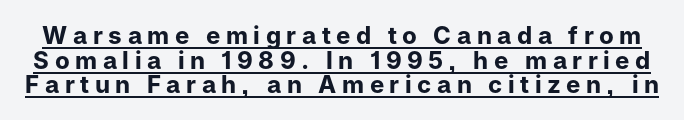
{"italic": "no", "bold": "yes", "underline": "yes", "line_spacing": "tight", "line_spacing_ratio": 1.03, "letter_spacing": "wide", "letter_spacing_em": 0.23, "glyph_px": 24}
